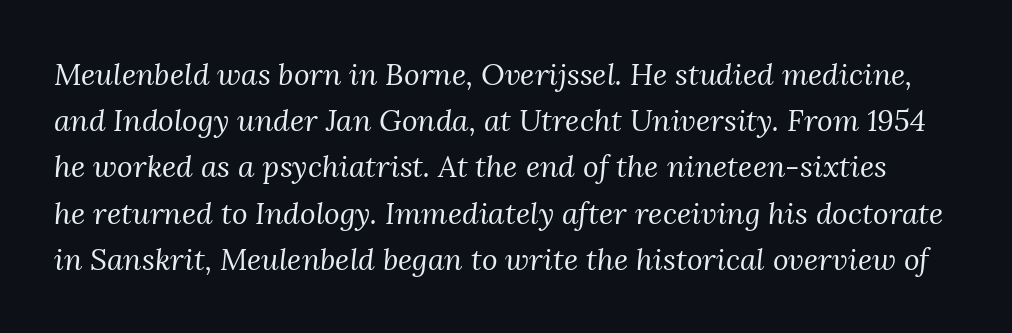
The image shows 30 px regular-weight serif type, italic (leaning right); set normal line spacing (1.54x), normal letter spacing, not underlined; medium stroke contrast and a medium x-height.
